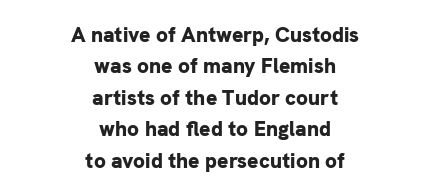
The image shows 21 px bold type, upright; set centered, normal line spacing (1.5x), normal letter spacing, not underlined.
